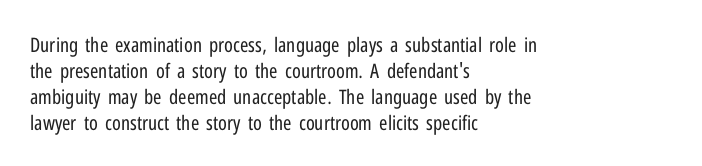
Q: Is the text bold? A: No.
Q: Is the text italic (slanted)? A: No, it is upright.
Q: Is the text underlined? A: No.
Q: How is the paragraph aligned? A: Left-aligned.
Q: Is the spacing between letters normal or unusually wide? A: Normal.
Q: Is the spacing between lines tight, normal or loose? A: Normal.
